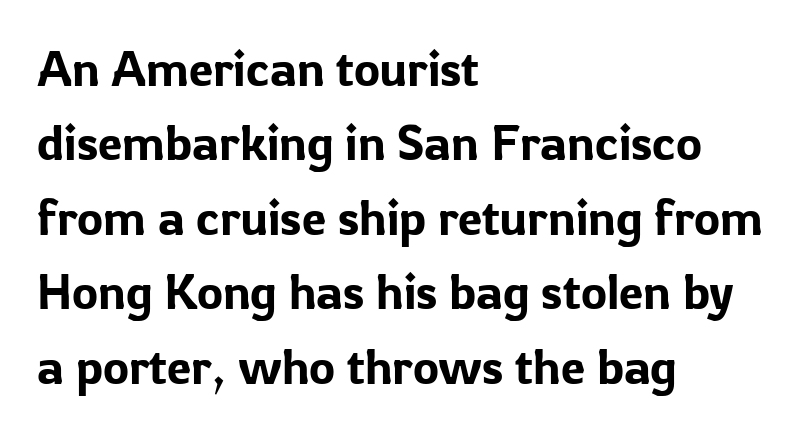
The image shows 49 px sans-serif type, upright; set left-aligned, normal line spacing (1.52x), normal letter spacing, not underlined; low stroke contrast and a medium x-height.
